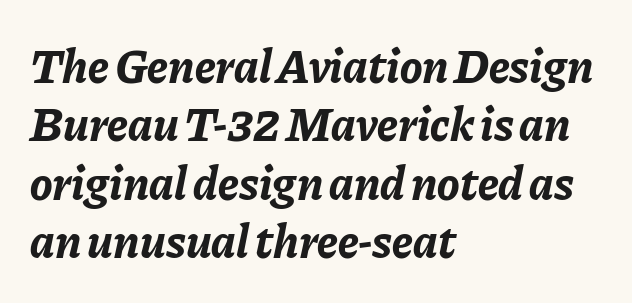
Q: Is the text bold? A: Yes.
Q: Is the text italic (slanted)? A: Yes, it leans right by about 11 degrees.
Q: Is the text underlined? A: No.
Q: How is the paragraph aligned? A: Left-aligned.
Q: Is the spacing between letters normal or unusually wide? A: Normal.
Q: Width (condensed, normal, or wide)? A: Normal.
Q: Stroke contrast? A: Low.
Q: x-height? A: Medium.
Q: Monospaced? A: No.
